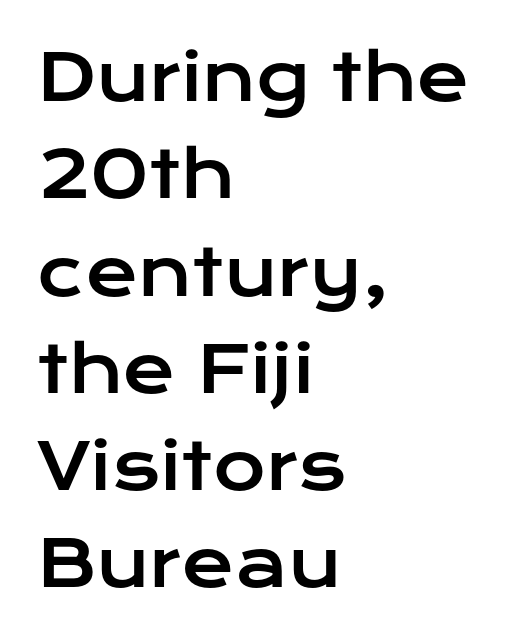
Q: Is the text italic (slanted)? A: No, it is upright.
Q: Is the typeface a serif or a sans-serif typeface? A: Sans-serif.
Q: Is the text underlined? A: No.
Q: How is the paragraph aligned? A: Left-aligned.
Q: Is the spacing between letters normal or unusually wide? A: Normal.
Q: Is the spacing between lines tight, normal or loose? A: Normal.
Q: Width (condensed, normal, or wide)? A: Wide.
Q: Stroke contrast? A: Low.
Q: x-height? A: Medium.
Q: Monospaced? A: No.
